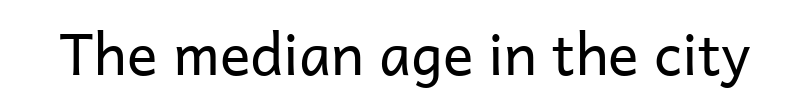
The words here are not underlined. Observe the ordinary spacing: letters are neighbours, not strangers. To sum up the face: it is a sans, with no serifs. This is the regular roman posture of the typeface. Think of a printed novel: that variable character pitch is what you see here.
